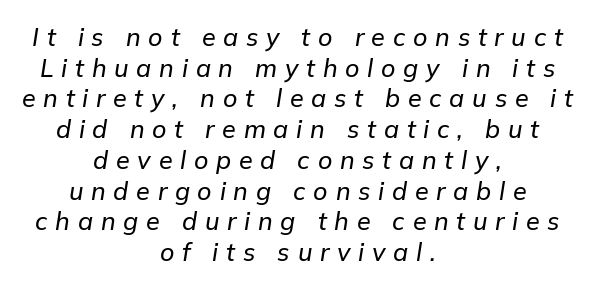
Q: Is the text italic (slanted)? A: Yes, it leans right by about 9 degrees.
Q: Is the text underlined? A: No.
Q: How is the paragraph aligned? A: Centered.
Q: Is the spacing between letters normal or unusually wide? A: Unusually wide.
